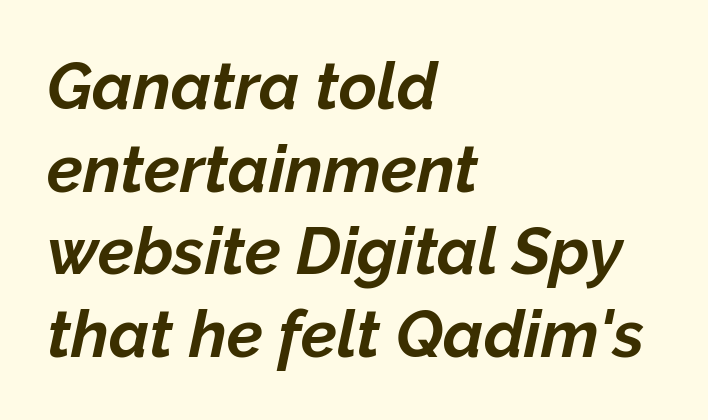
{"italic": "yes", "lean": "right", "slant_degrees": 12, "bold": "yes", "weight": "bold", "width": "normal", "stroke_contrast": "low", "x_height": "medium", "monospaced": "no", "underline": "no", "align": "left", "line_spacing": "normal", "line_spacing_ratio": 1.27, "letter_spacing": "normal", "letter_spacing_em": 0.0, "glyph_px": 65}
